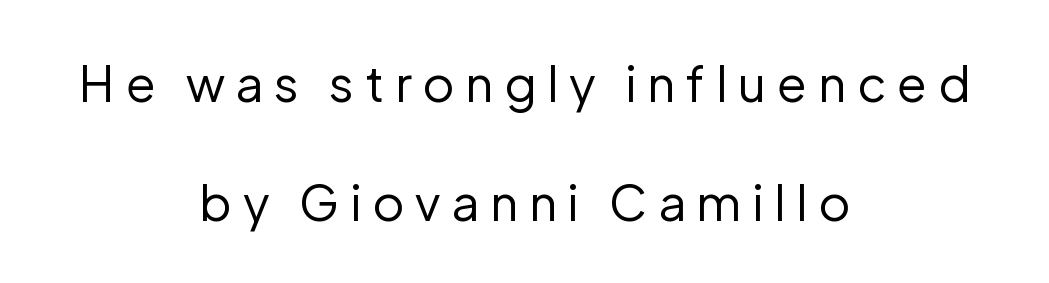
{"serif": "no", "italic": "no", "bold": "no", "weight": "regular", "width": "normal", "stroke_contrast": "low", "x_height": "medium", "monospaced": "no", "underline": "no", "align": "center", "line_spacing": "loose", "line_spacing_ratio": 2.42, "letter_spacing": "wide", "letter_spacing_em": 0.22, "glyph_px": 49}
